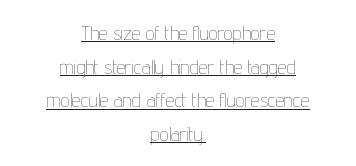
{"italic": "no", "bold": "no", "underline": "yes", "align": "center", "line_spacing": "normal", "line_spacing_ratio": 1.68, "letter_spacing": "normal", "letter_spacing_em": 0.0, "glyph_px": 20}
